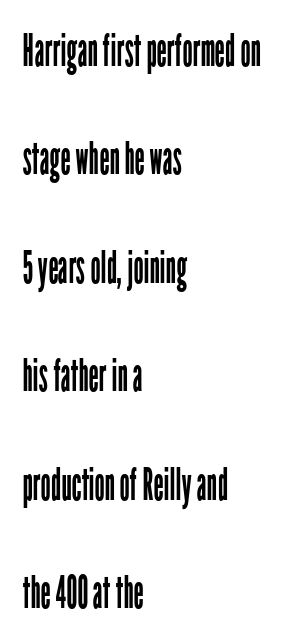
{"serif": "no", "italic": "no", "bold": "no", "weight": "regular", "width": "condensed", "stroke_contrast": "low", "x_height": "medium", "monospaced": "no", "underline": "no", "align": "left", "line_spacing": "loose", "line_spacing_ratio": 2.41, "letter_spacing": "normal", "letter_spacing_em": 0.0, "glyph_px": 45}
